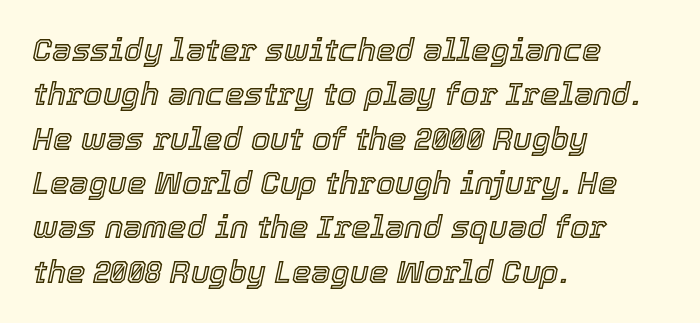
{"italic": "yes", "lean": "right", "slant_degrees": 12, "width": "normal", "x_height": "medium", "monospaced": "no", "underline": "no", "align": "left", "line_spacing": "normal", "line_spacing_ratio": 1.43, "letter_spacing": "normal", "letter_spacing_em": 0.0, "glyph_px": 31}
